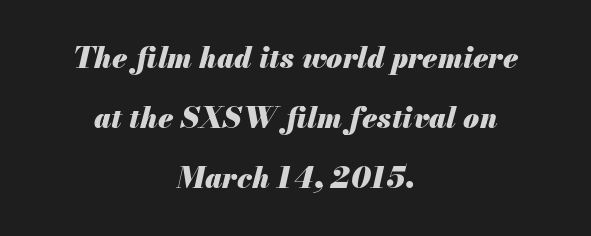
The image shows 29 px heavy type, italic (leaning right); set centered, loose line spacing (2.07x), normal letter spacing, not underlined; medium stroke contrast and a small x-height.
